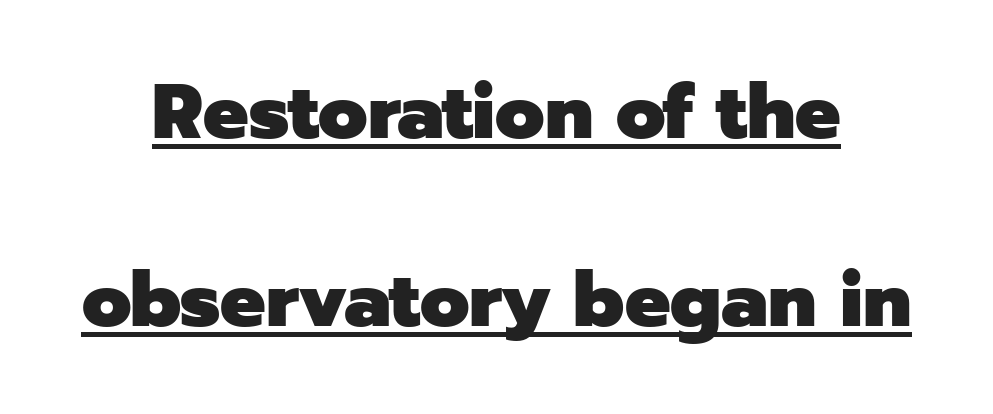
{"serif": "no", "italic": "no", "bold": "yes", "weight": "heavy", "width": "normal", "stroke_contrast": "low", "x_height": "medium", "monospaced": "no", "underline": "yes", "line_spacing": "loose", "line_spacing_ratio": 2.47, "letter_spacing": "normal", "letter_spacing_em": 0.0, "glyph_px": 76}
